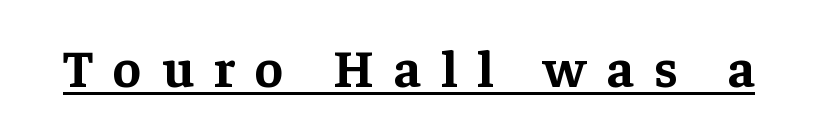
{"serif": "yes", "italic": "no", "bold": "yes", "weight": "bold", "width": "normal", "stroke_contrast": "low", "x_height": "medium", "monospaced": "no", "underline": "yes", "letter_spacing": "wide", "letter_spacing_em": 0.38, "glyph_px": 53}
